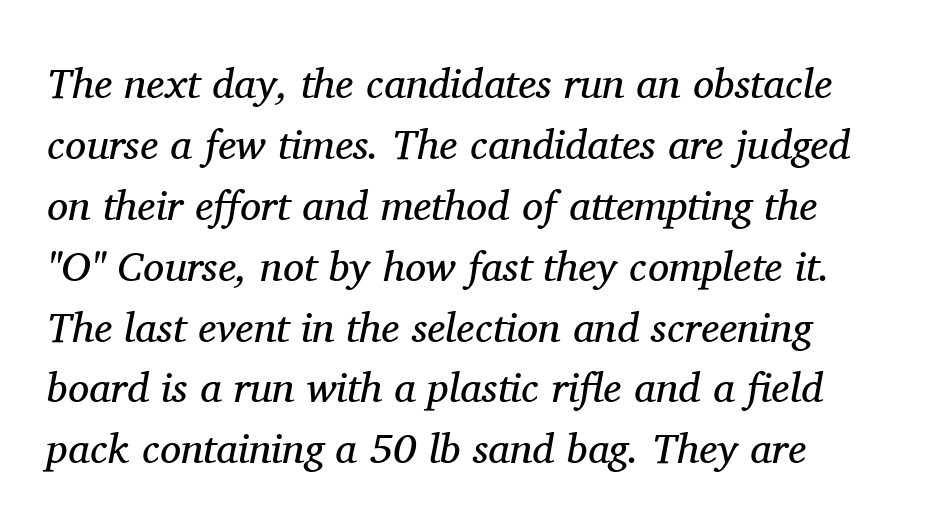
Q: Is the text bold? A: No.
Q: Is the text italic (slanted)? A: Yes, it leans right by about 11 degrees.
Q: Is the typeface a serif or a sans-serif typeface? A: Serif.
Q: Is the text underlined? A: No.
Q: Is the spacing between letters normal or unusually wide? A: Normal.
Q: Is the spacing between lines tight, normal or loose? A: Normal.
Q: Width (condensed, normal, or wide)? A: Normal.
Q: Stroke contrast? A: Medium.
Q: x-height? A: Medium.
Q: Monospaced? A: No.
